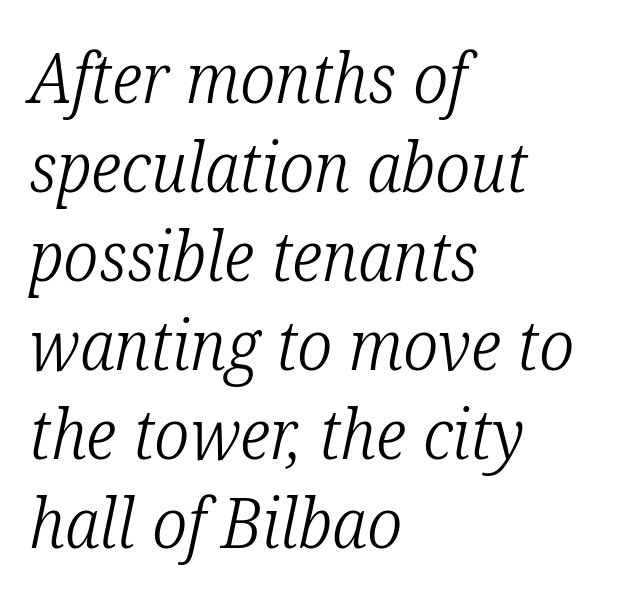
The letters look calm and open, with moderate or lighter stems. Slant detected: the letters are inclined. Check where the strokes stop: tiny serifs finish them off. In CSS terms this would be text-align: left. The rendering uses natural spacing where letterforms have individual widths. Students, observe: this is what conventionally led text looks like.
